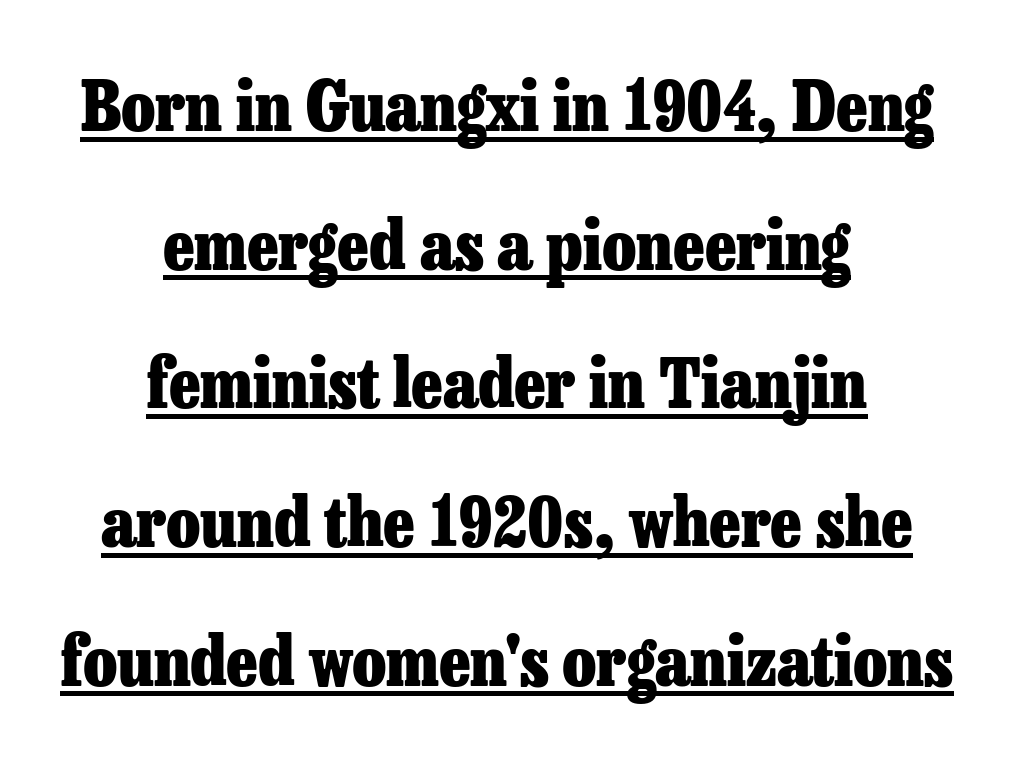
Q: Is the text bold? A: Yes.
Q: Is the text italic (slanted)? A: No, it is upright.
Q: Is the typeface a serif or a sans-serif typeface? A: Serif.
Q: Is the text underlined? A: Yes.
Q: How is the paragraph aligned? A: Centered.
Q: Is the spacing between letters normal or unusually wide? A: Normal.
Q: Is the spacing between lines tight, normal or loose? A: Loose.
Q: Width (condensed, normal, or wide)? A: Normal.
Q: Stroke contrast? A: Low.
Q: x-height? A: Medium.
Q: Monospaced? A: No.
